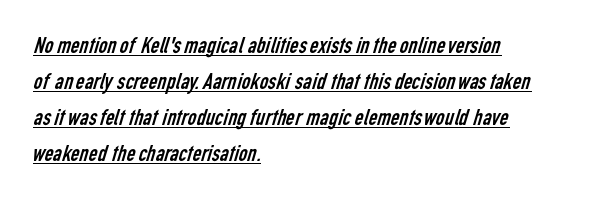
Q: Is the text bold? A: No.
Q: Is the text underlined? A: Yes.
Q: How is the paragraph aligned? A: Left-aligned.
Q: Is the spacing between letters normal or unusually wide? A: Normal.
Q: Is the spacing between lines tight, normal or loose? A: Normal.
